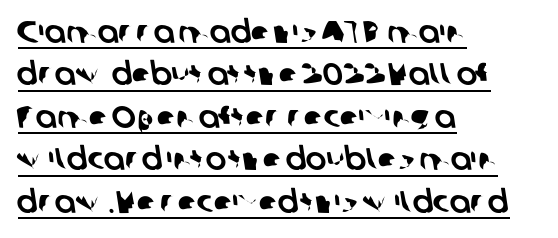
Q: Is the typeface a serif or a sans-serif typeface? A: Sans-serif.
Q: Is the text underlined? A: Yes.
Q: How is the paragraph aligned? A: Left-aligned.
Q: Is the spacing between letters normal or unusually wide? A: Normal.
Q: Is the spacing between lines tight, normal or loose? A: Normal.
Q: Width (condensed, normal, or wide)? A: Normal.
Q: Stroke contrast? A: Low.
Q: x-height? A: Medium.
Q: Monospaced? A: No.
